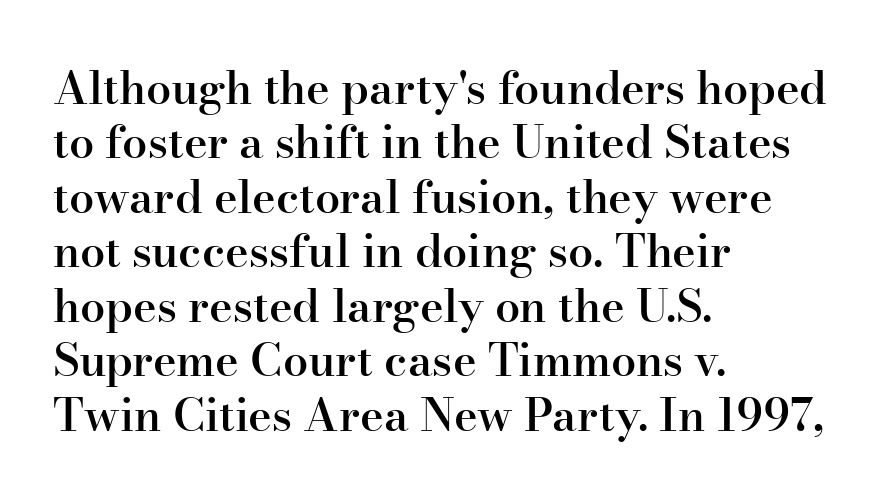
Q: Is the text bold? A: Semi-bold.
Q: Is the text italic (slanted)? A: No, it is upright.
Q: Is the typeface a serif or a sans-serif typeface? A: Serif.
Q: Is the text underlined? A: No.
Q: How is the paragraph aligned? A: Left-aligned.
Q: Is the spacing between letters normal or unusually wide? A: Normal.
Q: Width (condensed, normal, or wide)? A: Normal.
Q: Stroke contrast? A: High.
Q: x-height? A: Small.
Q: Monospaced? A: No.
